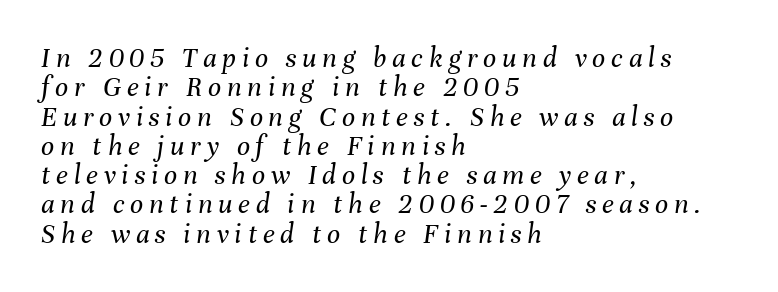
Ink coverage per letter is moderate at most. The foot of each line stays bare and open. Observe the lean: these are italic letterforms. The rendering uses natural spacing where letterforms have individual widths.
